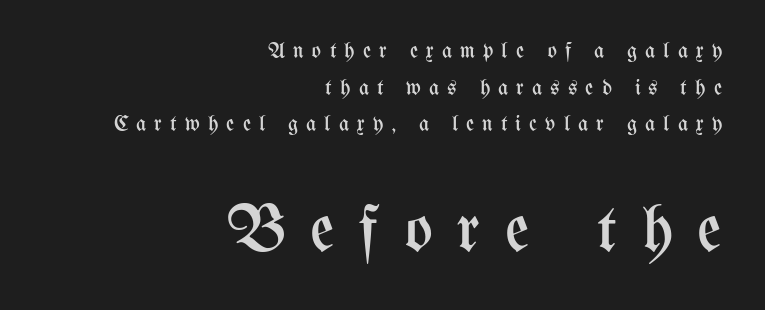
The image shows 66 px regular-weight, condensed type, upright; set right-aligned, normal line spacing (1.67x), unusually wide letter spacing (+0.37 em), not underlined; the second (bottom) block is 3.0x larger; medium stroke contrast and a medium x-height.
